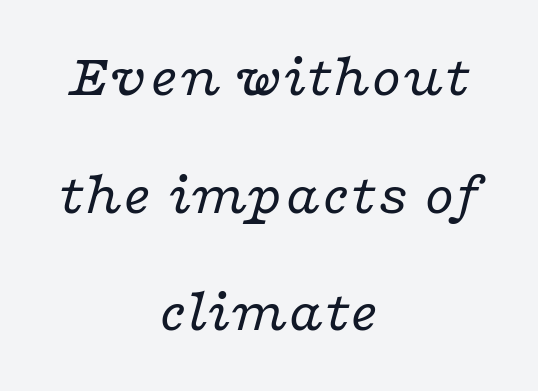
{"serif": "yes", "italic": "yes", "lean": "right", "slant_degrees": 16, "bold": "no", "weight": "regular", "width": "wide", "stroke_contrast": "low", "x_height": "medium", "monospaced": "no", "underline": "no", "align": "center", "line_spacing": "loose", "line_spacing_ratio": 1.96, "letter_spacing": "normal", "letter_spacing_em": 0.0, "glyph_px": 60}
